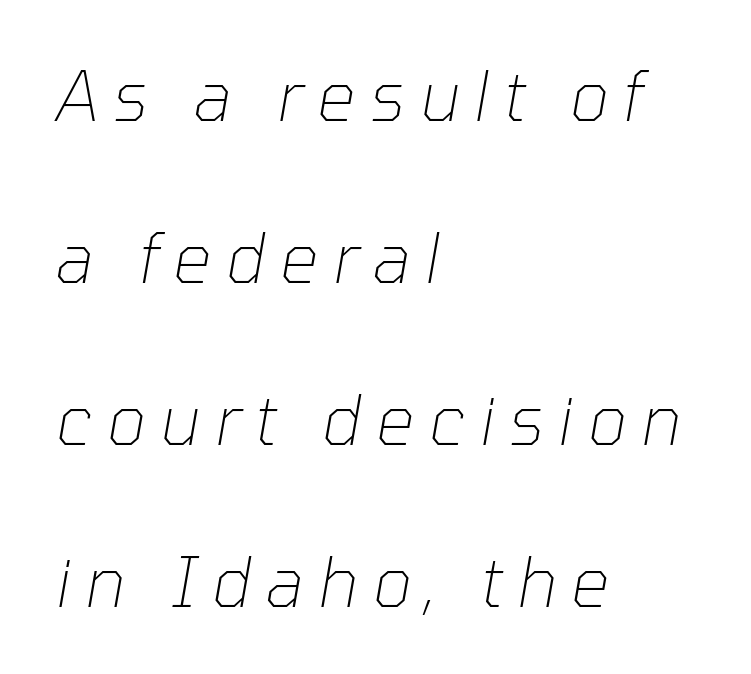
Loose tracking; the words dissolve into strings of separated letters. In terms of posture, this sample is oblique. Vertical spacing — loose. Has an underline been added? It has not.
